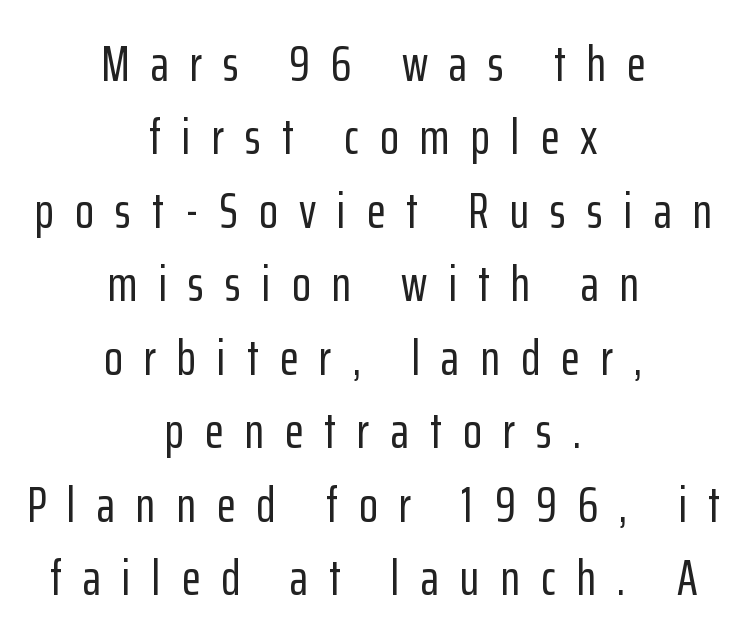
If you drew a line through each stem, it would be perfectly vertical. Tracking value appears strongly positive — letters spread wide. Is there much room between lines? A standard amount, neither cramped nor airy. Nothing sits at the stroke ends, so this counts as sans-serif.
